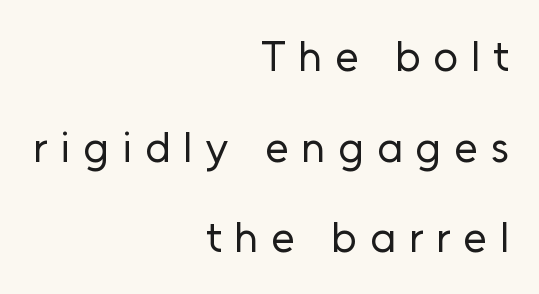
{"serif": "no", "italic": "no", "bold": "no", "weight": "regular", "width": "normal", "stroke_contrast": "low", "x_height": "medium", "monospaced": "no", "underline": "no", "align": "right", "line_spacing": "loose", "line_spacing_ratio": 2.11, "letter_spacing": "wide", "letter_spacing_em": 0.3, "glyph_px": 43}
